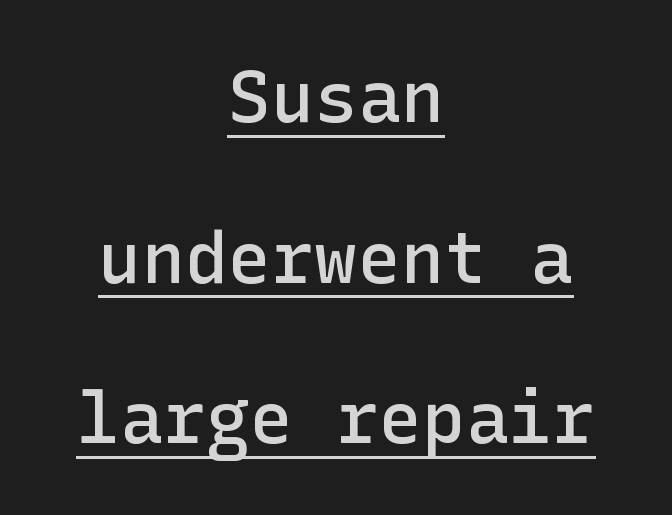
Q: Is the text bold? A: Semi-bold.
Q: Is the text italic (slanted)? A: No, it is upright.
Q: Is the typeface a serif or a sans-serif typeface? A: Sans-serif.
Q: Is the text underlined? A: Yes.
Q: How is the paragraph aligned? A: Centered.
Q: Is the spacing between letters normal or unusually wide? A: Normal.
Q: Is the spacing between lines tight, normal or loose? A: Loose.
Q: Width (condensed, normal, or wide)? A: Normal.
Q: Stroke contrast? A: Low.
Q: x-height? A: Medium.
